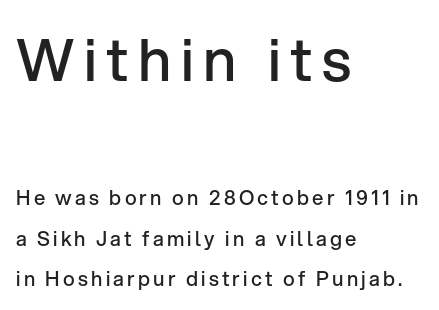
Q: Is the text bold? A: Semi-bold.
Q: Is the text italic (slanted)? A: No, it is upright.
Q: Is the typeface a serif or a sans-serif typeface? A: Sans-serif.
Q: Is the text underlined? A: No.
Q: How is the paragraph aligned? A: Left-aligned.
Q: Is the spacing between lines tight, normal or loose? A: Loose.
Q: Which block of text is set in a larger size, the first (top) or the second (bottom)? A: The first (top) one.
Q: Width (condensed, normal, or wide)? A: Normal.
Q: Stroke contrast? A: Low.
Q: x-height? A: Medium.
Q: Monospaced? A: No.
